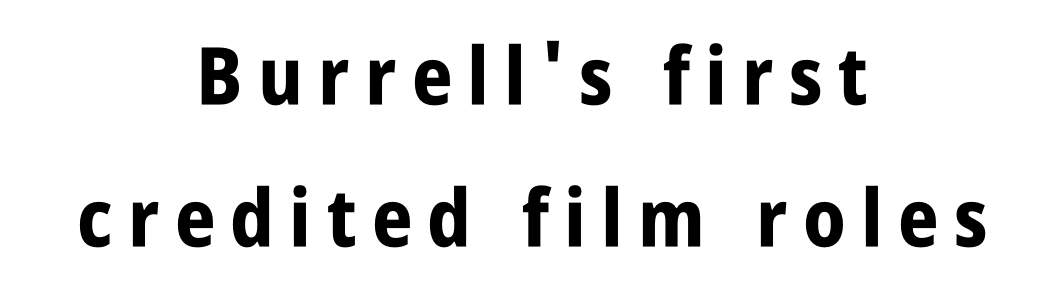
Caption: multi-line text, centered on the measure. A bare baseline throughout the passage. The lettering stays uniformly vertical, giving the passage a roman look. The passage shown is typed in a proportional face where columns would drift. The glyphs have the mass of a bold cut. Is this a sans? Yes — the strokes have no serifs.
